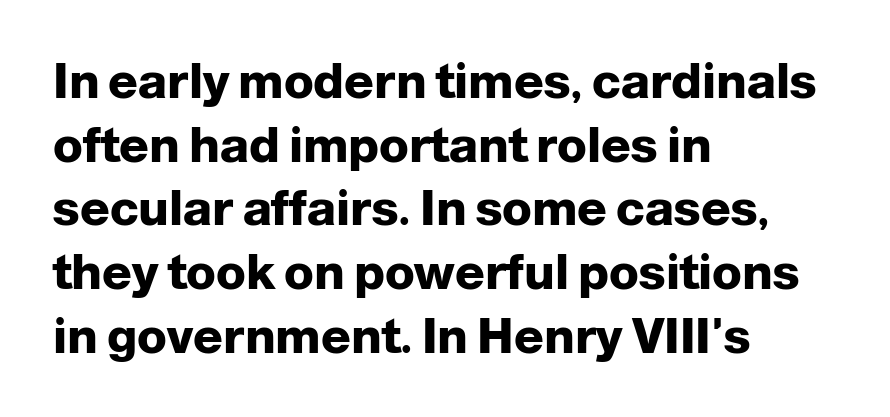
The image shows 49 px heavy sans-serif type, upright; set left-aligned, normal line spacing (1.3x), normal letter spacing, not underlined; low stroke contrast and a medium x-height.
